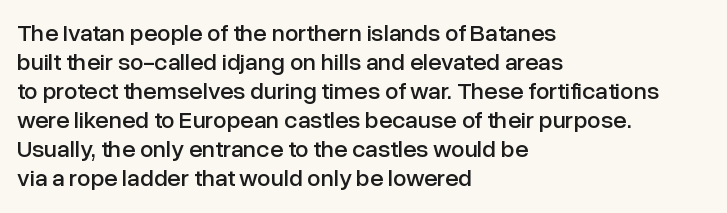
Q: Is the text italic (slanted)? A: No, it is upright.
Q: Is the text underlined? A: No.
Q: How is the paragraph aligned? A: Left-aligned.
Q: Is the spacing between letters normal or unusually wide? A: Normal.
